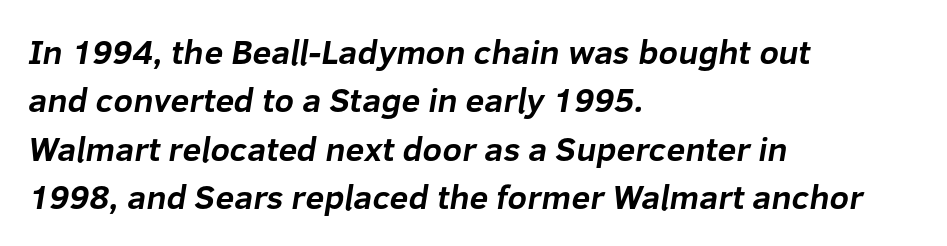
The image shows 34 px bold sans-serif type; set left-aligned, normal line spacing (1.42x), normal letter spacing, not underlined; low stroke contrast and a medium x-height.
